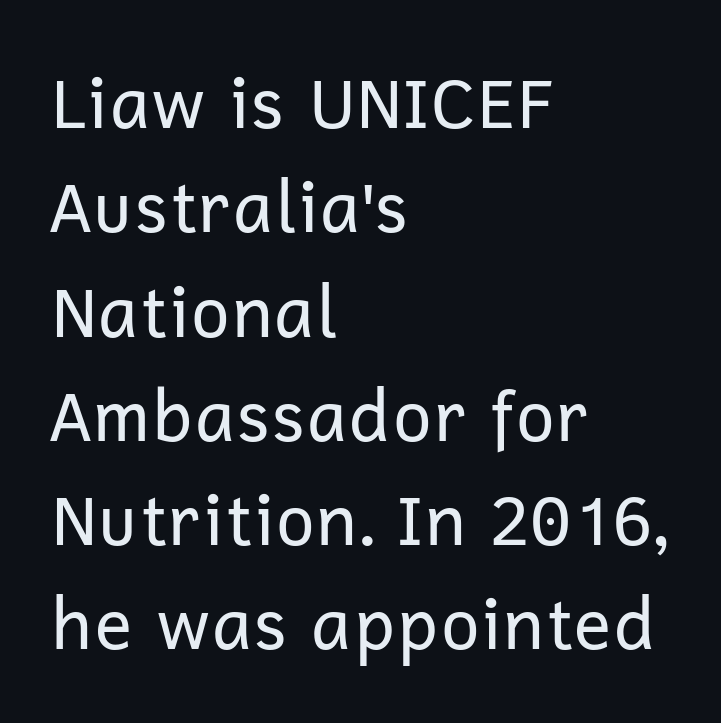
{"serif": "no", "italic": "no", "bold": "no", "weight": "regular", "width": "normal", "stroke_contrast": "low", "x_height": "medium", "monospaced": "no", "underline": "no", "align": "left", "line_spacing": "normal", "line_spacing_ratio": 1.49, "letter_spacing": "normal", "letter_spacing_em": 0.0, "glyph_px": 70}
